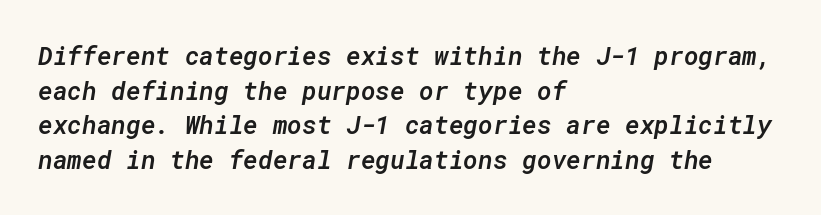
{"italic": "yes", "lean": "right", "slant_degrees": 10, "bold": "semi", "underline": "no", "align": "left", "line_spacing": "normal", "line_spacing_ratio": 1.39, "letter_spacing": "normal", "letter_spacing_em": 0.0, "glyph_px": 25}
